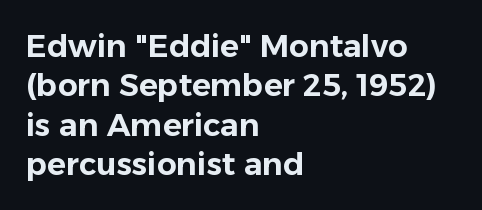
Horizontal bands of white between lines are of average thickness. In terms of letterform style, serifs are entirely absent. Notice how the passage keeps a crisp vertical edge on the left only. Is there any slant? The stems are plumb. There is no visible air inserted between adjacent glyphs. The passage shown is typed in a proportional face where columns would drift.
